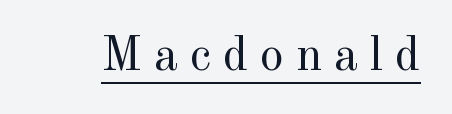
{"serif": "yes", "italic": "no", "bold": "no", "weight": "regular", "width": "normal", "x_height": "small", "monospaced": "no", "underline": "yes", "letter_spacing": "wide", "letter_spacing_em": 0.24, "glyph_px": 49}
